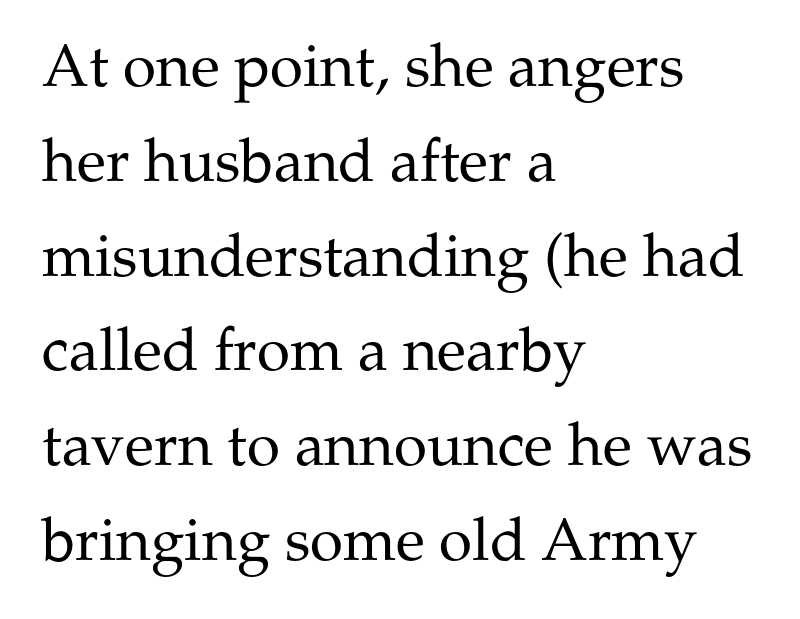
Compared with typical paragraphs, the rows here are spaced about the same. The font's upright variant was chosen for this text. Note the varied advance widths — an 'i' is clearly narrower than an 'm'. The weight would be labelled regular, book, light, or lighter still.
